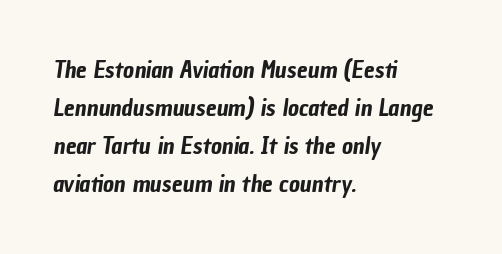
{"underline": "no", "align": "left", "line_spacing": "normal", "line_spacing_ratio": 1.58, "letter_spacing": "normal", "letter_spacing_em": 0.0, "glyph_px": 24}
